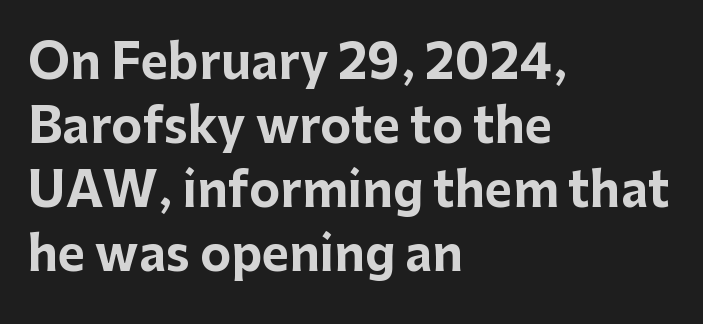
This sample keeps an unexceptional amount of space between lines. This is heavy type, rendered in bold. In terms of letterform style, serifs are entirely absent. The face used here is rendered with its standard letterfit.
